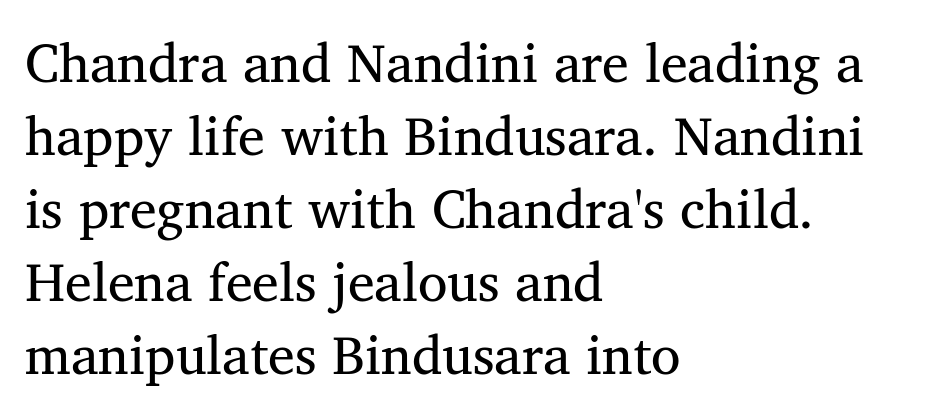
{"serif": "yes", "italic": "no", "bold": "no", "weight": "regular", "width": "normal", "stroke_contrast": "medium", "x_height": "medium", "monospaced": "no", "underline": "no", "align": "left", "line_spacing": "normal", "line_spacing_ratio": 1.35, "letter_spacing": "normal", "letter_spacing_em": 0.0, "glyph_px": 54}
